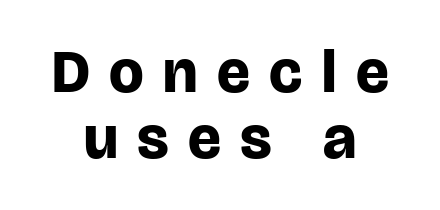
{"serif": "no", "italic": "no", "bold": "yes", "weight": "bold", "width": "normal", "stroke_contrast": "low", "x_height": "large", "monospaced": "no", "underline": "no", "align": "center", "line_spacing": "tight", "line_spacing_ratio": 1.08, "letter_spacing": "wide", "letter_spacing_em": 0.32, "glyph_px": 61}
